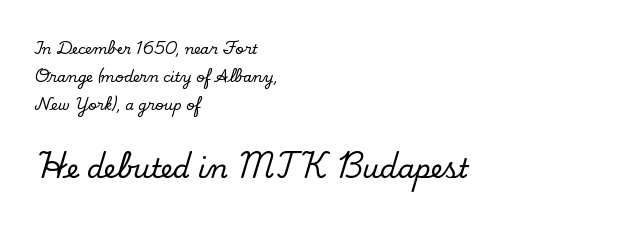
Q: Is the text italic (slanted)? A: Yes.
Q: Is the text underlined? A: No.
Q: How is the paragraph aligned? A: Left-aligned.
Q: Is the spacing between letters normal or unusually wide? A: Normal.
Q: Is the spacing between lines tight, normal or loose? A: Loose.
Q: Which block of text is set in a larger size, the first (top) or the second (bottom)? A: The second (bottom) one.
